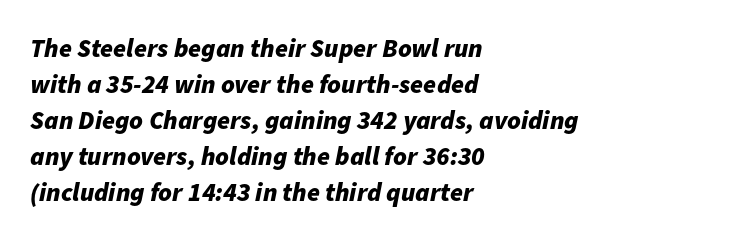
{"italic": "yes", "lean": "right", "slant_degrees": 11, "bold": "yes", "underline": "no", "align": "left", "line_spacing": "normal", "line_spacing_ratio": 1.38, "letter_spacing": "normal", "letter_spacing_em": 0.0, "glyph_px": 26}
